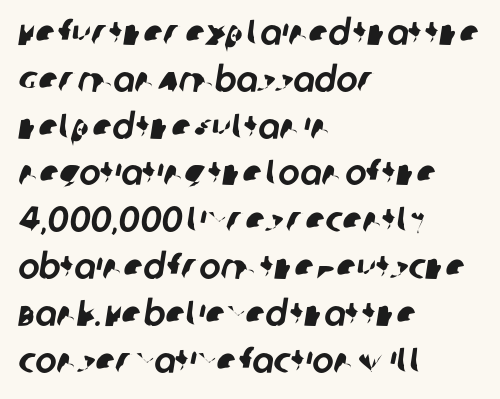
Q: Is the typeface a serif or a sans-serif typeface? A: Sans-serif.
Q: Is the text underlined? A: No.
Q: How is the paragraph aligned? A: Left-aligned.
Q: Is the spacing between letters normal or unusually wide? A: Normal.
Q: Is the spacing between lines tight, normal or loose? A: Normal.
Q: Width (condensed, normal, or wide)? A: Normal.
Q: Stroke contrast? A: Low.
Q: x-height? A: Large.
Q: Monospaced? A: No.
